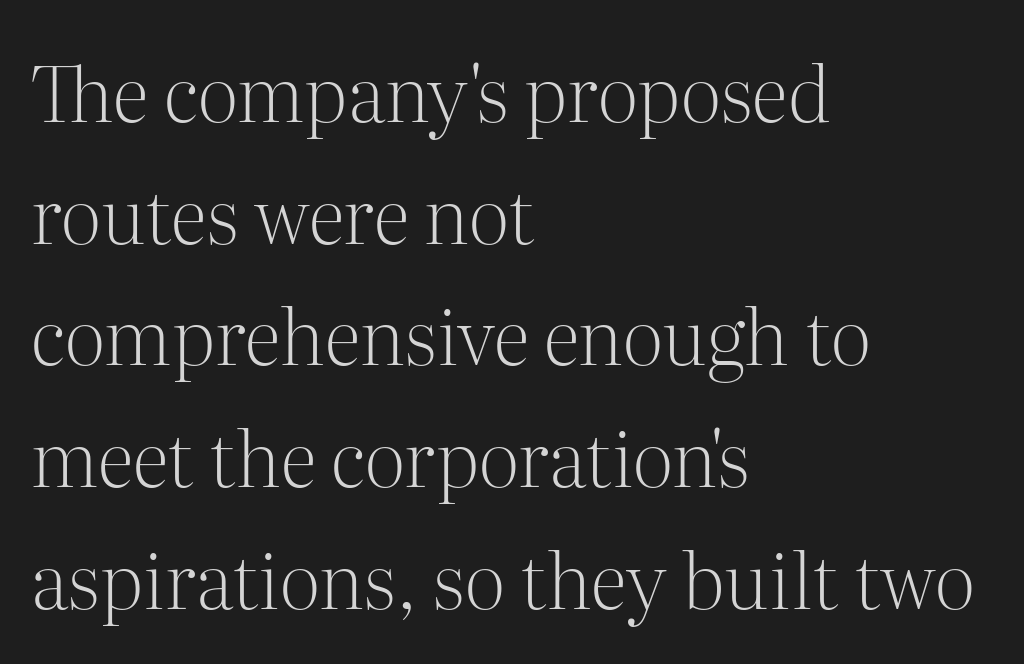
Students, note that the glyphs here touch the page at normal intervals. The characters are drawn with everyday or finer stroke widths. A typesetter would call this leading conventional body-copy spacing. A bare baseline throughout the passage.
